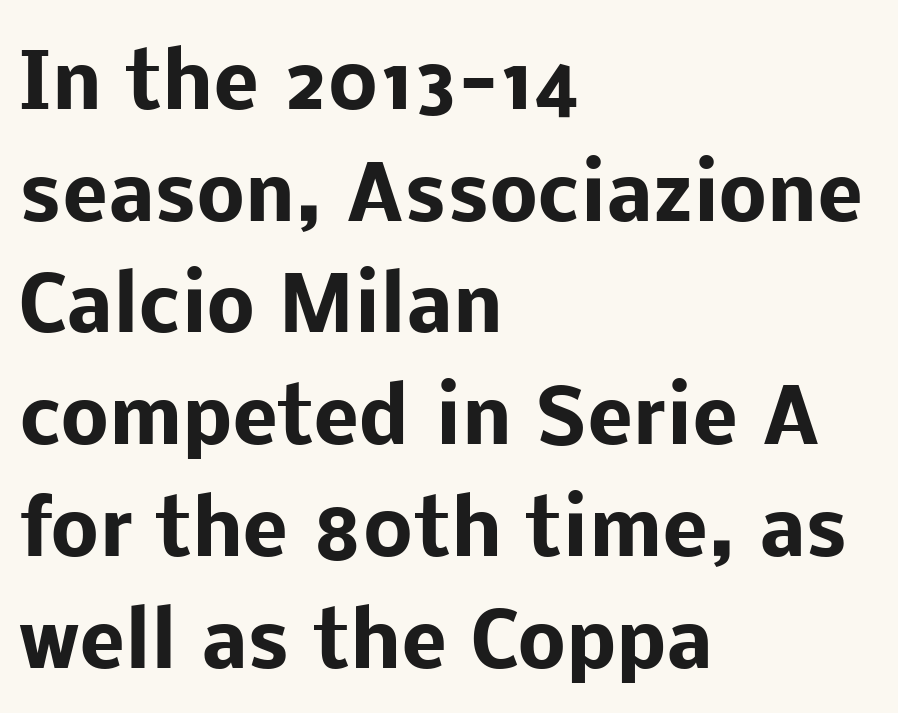
Q: Is the text bold? A: Yes.
Q: Is the text italic (slanted)? A: No, it is upright.
Q: Is the typeface a serif or a sans-serif typeface? A: Sans-serif.
Q: Is the text underlined? A: No.
Q: How is the paragraph aligned? A: Left-aligned.
Q: Is the spacing between letters normal or unusually wide? A: Normal.
Q: Is the spacing between lines tight, normal or loose? A: Normal.
Q: Width (condensed, normal, or wide)? A: Normal.
Q: Stroke contrast? A: Low.
Q: x-height? A: Medium.
Q: Monospaced? A: No.
